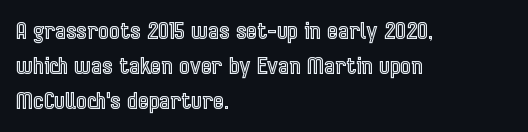
The designer left line spacing at the default. The face used here is rendered with its standard letterfit. The letters stand upright; this is a roman face. The rag falls on the right side of this text block. The words here are not underlined.
